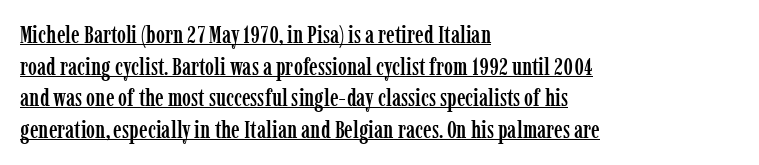
{"italic": "no", "underline": "yes", "align": "left", "line_spacing": "normal", "line_spacing_ratio": 1.32, "letter_spacing": "normal", "letter_spacing_em": 0.0, "glyph_px": 24}
